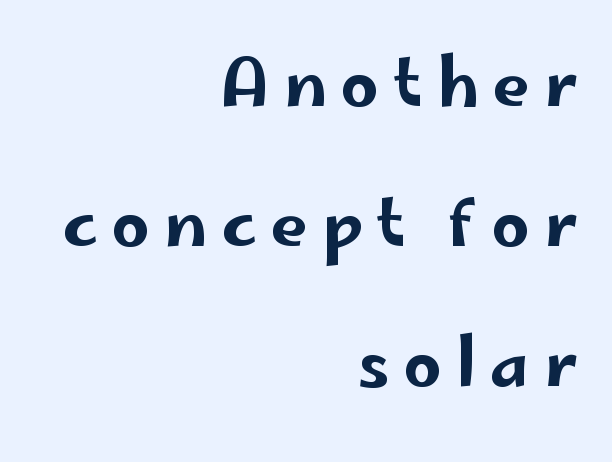
{"serif": "no", "italic": "no", "width": "wide", "stroke_contrast": "low", "x_height": "small", "monospaced": "no", "underline": "no", "align": "right", "line_spacing": "loose", "line_spacing_ratio": 2.12, "letter_spacing": "wide", "letter_spacing_em": 0.22, "glyph_px": 66}
